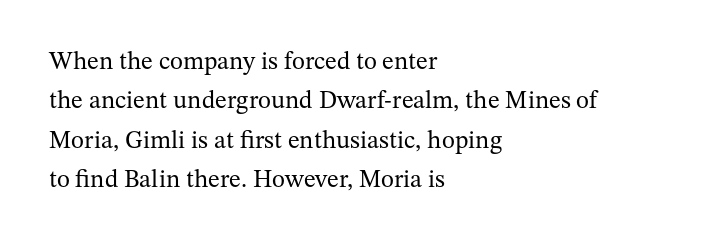
Q: Is the text bold? A: No.
Q: Is the text italic (slanted)? A: No, it is upright.
Q: Is the text underlined? A: No.
Q: How is the paragraph aligned? A: Left-aligned.
Q: Is the spacing between letters normal or unusually wide? A: Normal.
Q: Is the spacing between lines tight, normal or loose? A: Normal.
